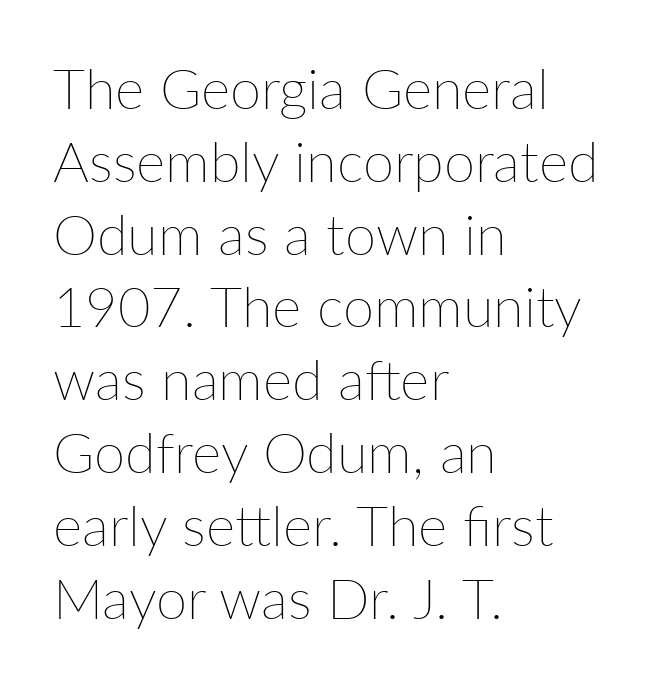
Q: Is the text bold? A: No.
Q: Is the text italic (slanted)? A: No, it is upright.
Q: Is the text underlined? A: No.
Q: How is the paragraph aligned? A: Left-aligned.
Q: Is the spacing between letters normal or unusually wide? A: Normal.
Q: Is the spacing between lines tight, normal or loose? A: Normal.
Q: Width (condensed, normal, or wide)? A: Normal.
Q: Stroke contrast? A: Low.
Q: x-height? A: Medium.
Q: Monospaced? A: No.
